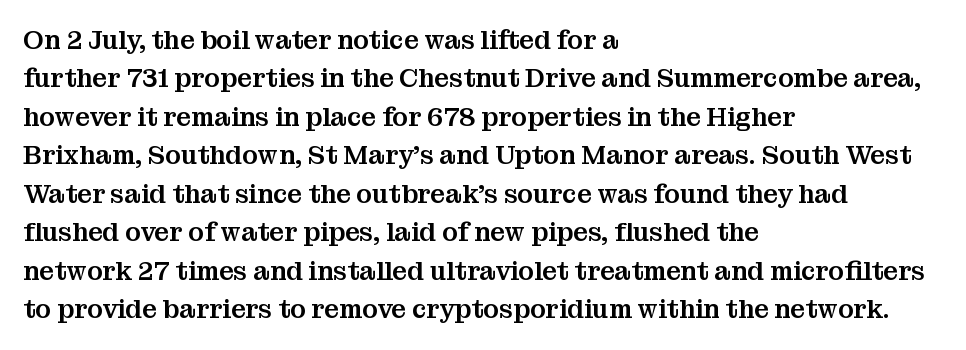
The image shows 26 px text type, upright; set left-aligned, normal line spacing (1.48x), normal letter spacing, not underlined.
